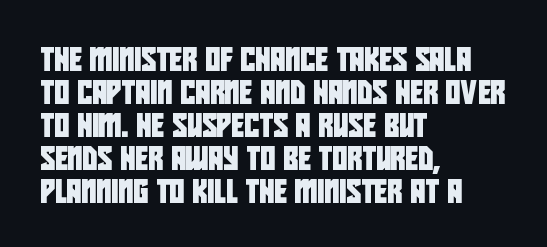
The image shows 23 px text type; set left-aligned, normal line spacing (1.43x), normal letter spacing, not underlined.
